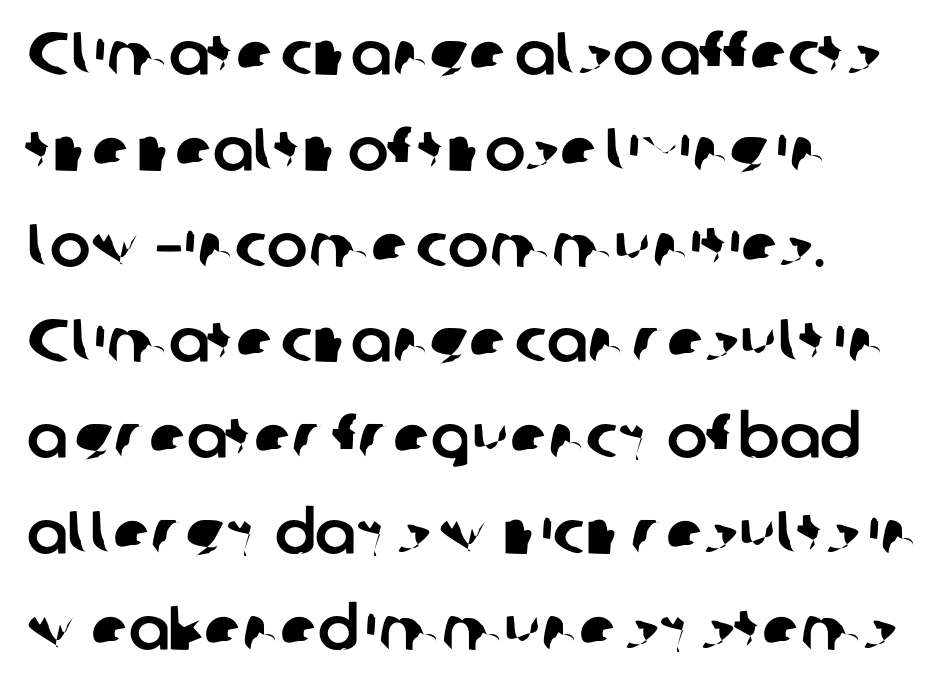
{"serif": "no", "width": "normal", "stroke_contrast": "low", "x_height": "medium", "monospaced": "no", "underline": "no", "align": "left", "line_spacing": "normal", "line_spacing_ratio": 1.57, "letter_spacing": "normal", "letter_spacing_em": 0.0, "glyph_px": 61}
